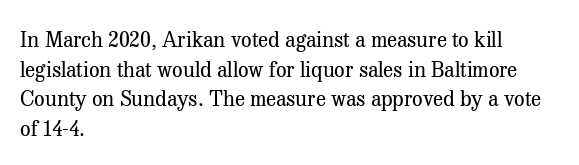
Q: Is the text bold? A: No.
Q: Is the text italic (slanted)? A: No, it is upright.
Q: Is the text underlined? A: No.
Q: How is the paragraph aligned? A: Left-aligned.
Q: Is the spacing between letters normal or unusually wide? A: Normal.
Q: Is the spacing between lines tight, normal or loose? A: Normal.
